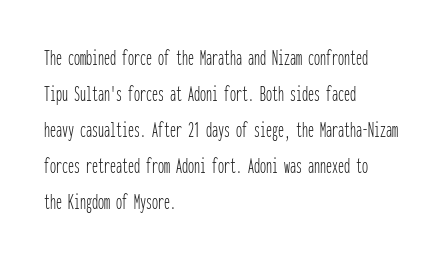
Q: Is the text bold? A: No.
Q: Is the text italic (slanted)? A: No, it is upright.
Q: Is the text underlined? A: No.
Q: How is the paragraph aligned? A: Left-aligned.
Q: Is the spacing between letters normal or unusually wide? A: Normal.
Q: Is the spacing between lines tight, normal or loose? A: Normal.
